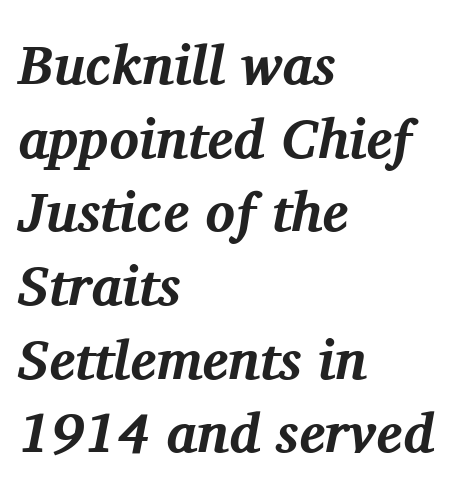
{"serif": "yes", "italic": "yes", "lean": "right", "slant_degrees": 11, "bold": "yes", "weight": "bold", "width": "normal", "stroke_contrast": "medium", "x_height": "medium", "monospaced": "no", "underline": "no", "align": "left", "line_spacing": "normal", "line_spacing_ratio": 1.34, "letter_spacing": "normal", "letter_spacing_em": 0.0, "glyph_px": 55}
